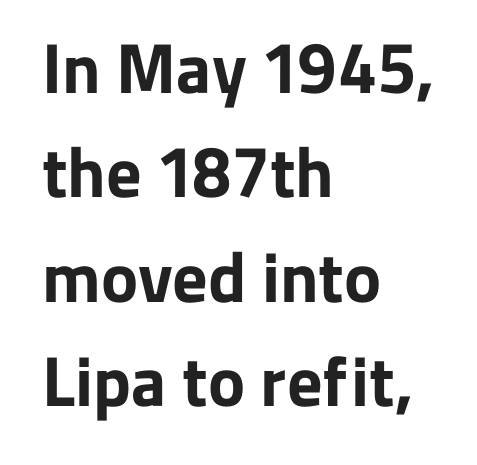
Q: Is the text bold? A: Yes.
Q: Is the text italic (slanted)? A: No, it is upright.
Q: Is the typeface a serif or a sans-serif typeface? A: Sans-serif.
Q: Is the text underlined? A: No.
Q: How is the paragraph aligned? A: Left-aligned.
Q: Is the spacing between letters normal or unusually wide? A: Normal.
Q: Is the spacing between lines tight, normal or loose? A: Normal.
Q: Width (condensed, normal, or wide)? A: Normal.
Q: Stroke contrast? A: Low.
Q: x-height? A: Medium.
Q: Monospaced? A: No.
